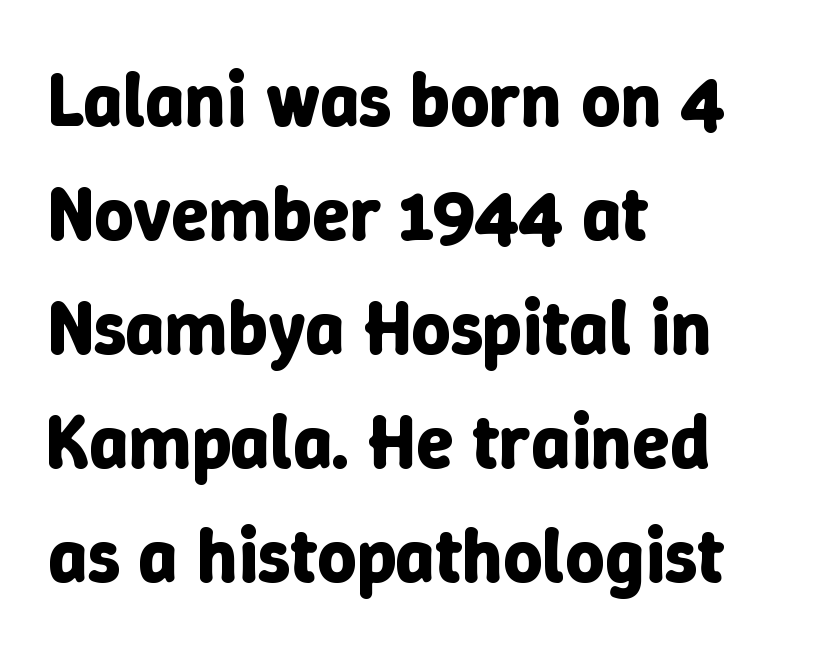
Leading: standard. The gaps between neighbouring characters are ordinary and unremarkable. Each row of text sits above clean, open space. Weight check: bold — yes, fully. The letters stand upright; this is a roman face.
